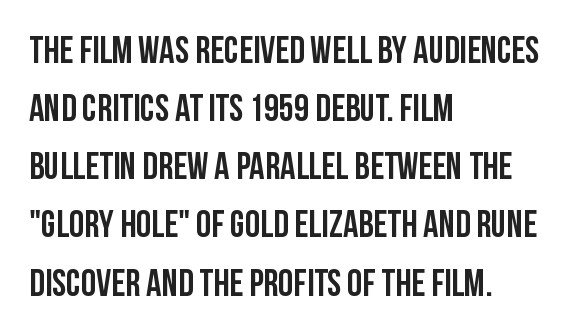
The gaps between neighbouring characters are ordinary and unremarkable. Each line starts at the same left margin while the right side varies. Each letter keeps its own natural width here, so spacing adapts to shape. Plain, unruled lines of type.
